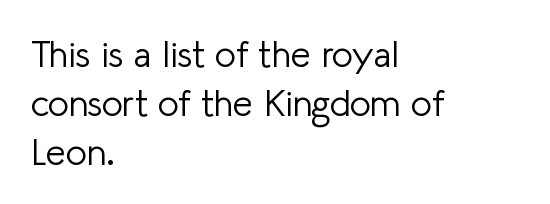
If you measured baseline to baseline, you'd find a middling distance. The strokes are not fattened; the text isn't bold. Honestly, there is no underline to notice here at all. This sample uses plain, unmodified letter spacing. The typography opts for an upright posture over an oblique one. The passage shown is typed in a proportional face where columns would drift.
